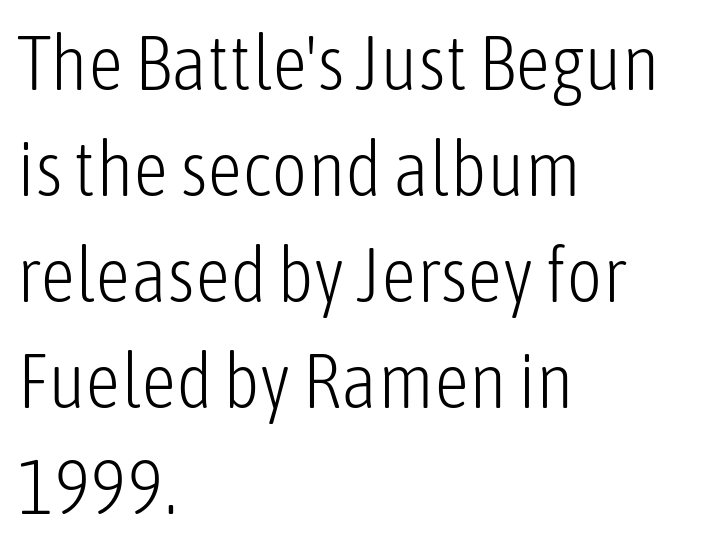
Q: Is the text bold? A: No.
Q: Is the text italic (slanted)? A: No, it is upright.
Q: Is the typeface a serif or a sans-serif typeface? A: Sans-serif.
Q: Is the text underlined? A: No.
Q: How is the paragraph aligned? A: Left-aligned.
Q: Is the spacing between letters normal or unusually wide? A: Normal.
Q: Is the spacing between lines tight, normal or loose? A: Normal.
Q: Width (condensed, normal, or wide)? A: Condensed.
Q: Stroke contrast? A: Low.
Q: x-height? A: Medium.
Q: Monospaced? A: No.
